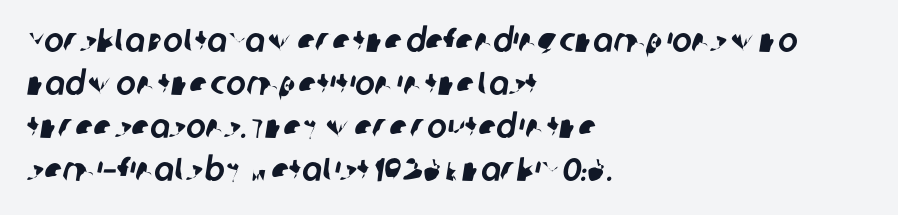
Tracking here is standard; glyphs follow each other at the usual distance. How would I describe the line gaps? Plain and ordinary. Is the block centered? No — it sits flush against the left margin. Here the designer chose a conventional face with non-uniform glyph widths. Honestly, there is no underline to notice here at all. In terms of letterform style, serifs are entirely absent.
